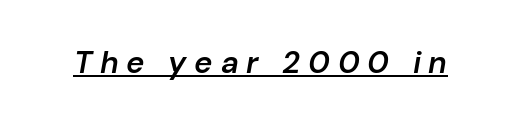
{"italic": "yes", "lean": "right", "slant_degrees": 10, "bold": "semi", "weight": "semibold", "width": "normal", "stroke_contrast": "low", "x_height": "medium", "monospaced": "no", "underline": "yes", "letter_spacing": "wide", "letter_spacing_em": 0.25, "glyph_px": 31}
